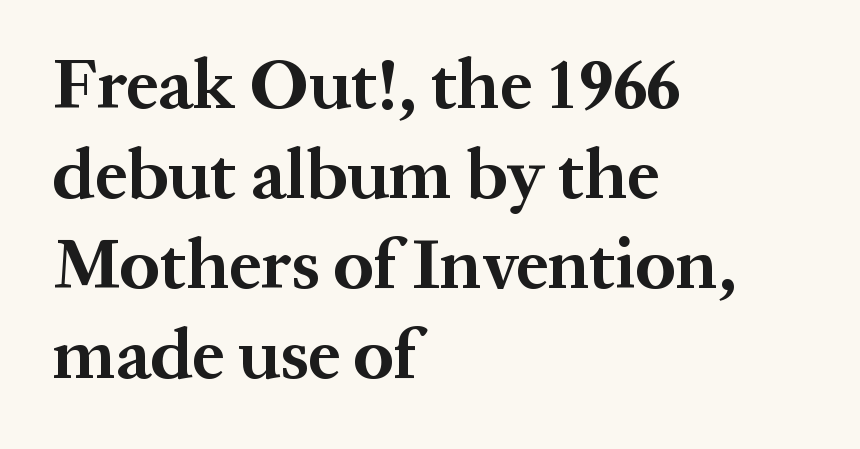
The image shows 72 px bold serif type, upright; set left-aligned, normal line spacing (1.25x), normal letter spacing, not underlined; medium stroke contrast and a medium x-height.
